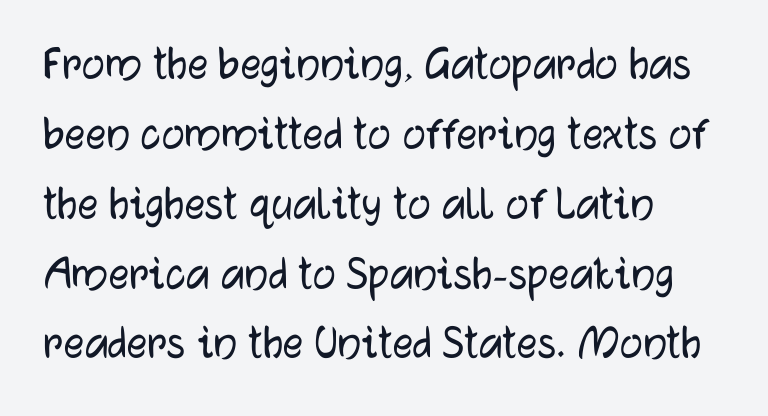
The image shows 51 px sans-serif type, upright; set left-aligned, normal line spacing (1.37x), normal letter spacing, not underlined; low stroke contrast and a medium x-height.
